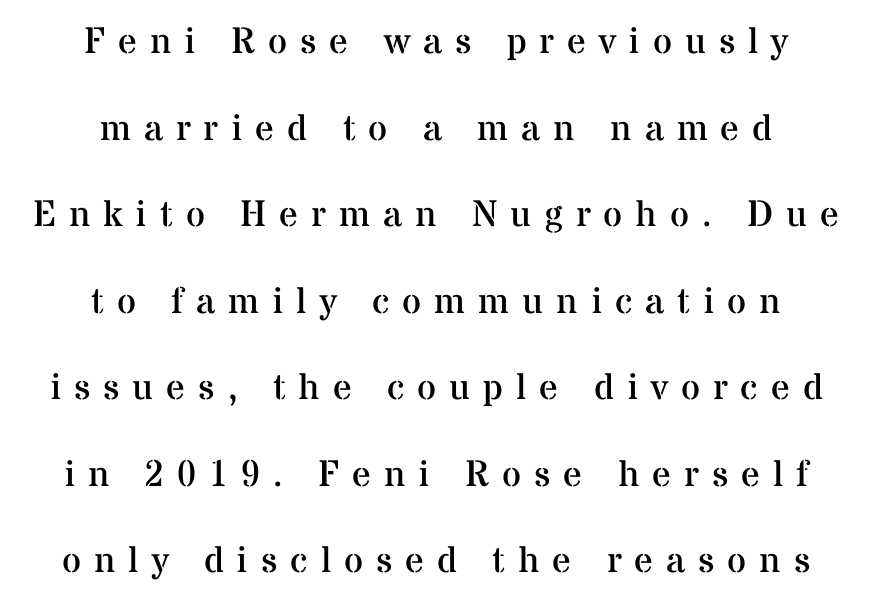
Q: Is the text bold? A: No.
Q: Is the text italic (slanted)? A: No, it is upright.
Q: Is the typeface a serif or a sans-serif typeface? A: Serif.
Q: Is the text underlined? A: No.
Q: How is the paragraph aligned? A: Centered.
Q: Is the spacing between letters normal or unusually wide? A: Unusually wide.
Q: Is the spacing between lines tight, normal or loose? A: Loose.
Q: Width (condensed, normal, or wide)? A: Normal.
Q: Stroke contrast? A: Medium.
Q: x-height? A: Medium.
Q: Monospaced? A: No.
